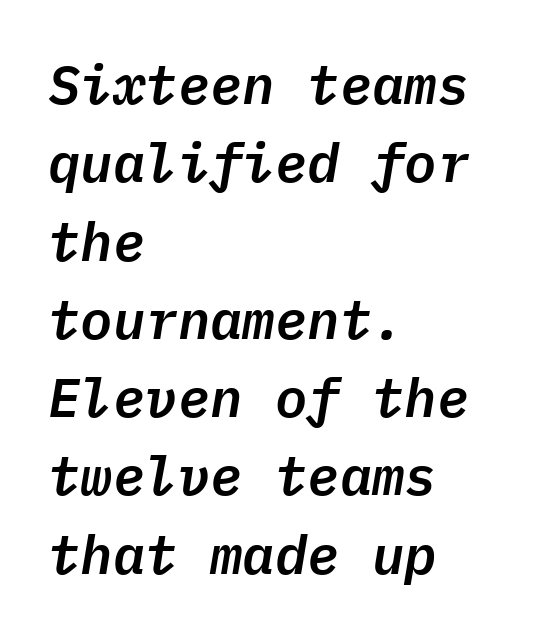
Line spacing here is normal. The face used here has a pronounced slope to its letters. In CSS terms this would be text-align: left. These lines keep a tight, regular rhythm from letter to letter.
